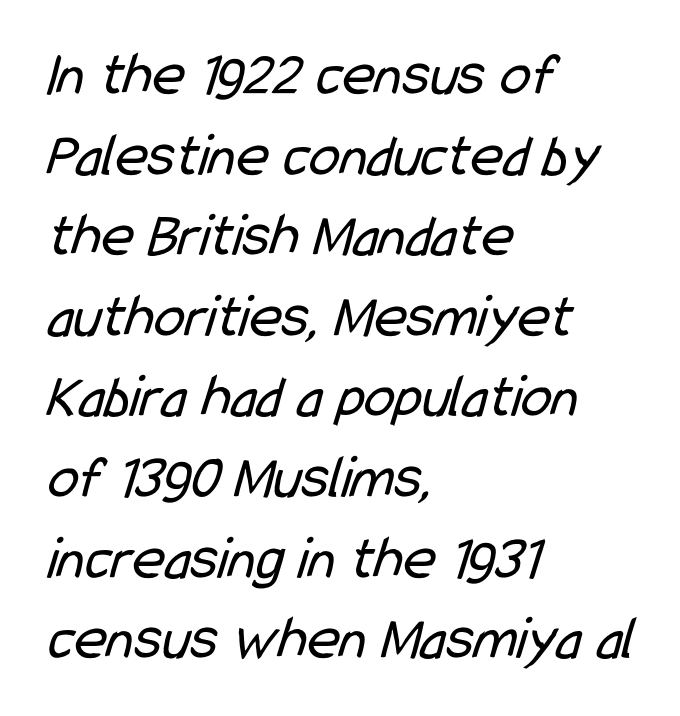
The image shows 62 px regular-weight, condensed sans-serif type; set left-aligned, normal line spacing (1.3x), normal letter spacing, not underlined; low stroke contrast and a medium x-height.
